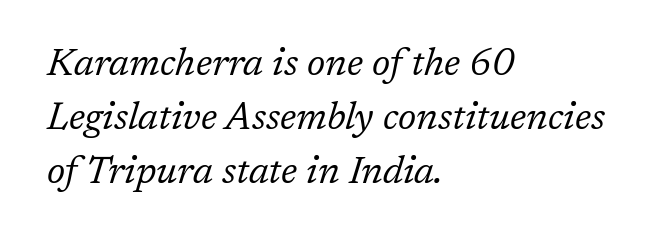
Q: Is the text bold? A: No.
Q: Is the text italic (slanted)? A: Yes, it leans right by about 17 degrees.
Q: Is the typeface a serif or a sans-serif typeface? A: Serif.
Q: Is the text underlined? A: No.
Q: How is the paragraph aligned? A: Left-aligned.
Q: Is the spacing between letters normal or unusually wide? A: Normal.
Q: Is the spacing between lines tight, normal or loose? A: Normal.
Q: Width (condensed, normal, or wide)? A: Normal.
Q: Stroke contrast? A: Low.
Q: x-height? A: Medium.
Q: Monospaced? A: No.
